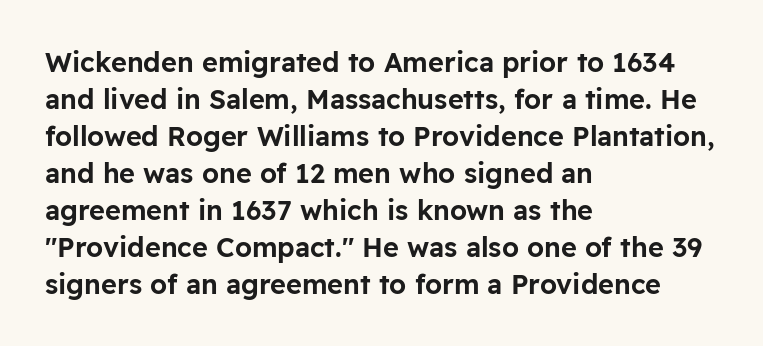
A typesetter would call this zero additional tracking. Notice how descenders clear the ascenders below comfortably — that's standard leading. Ordinary non-slanted type is in use. Letters rest on an invisible, unmarked baseline.
